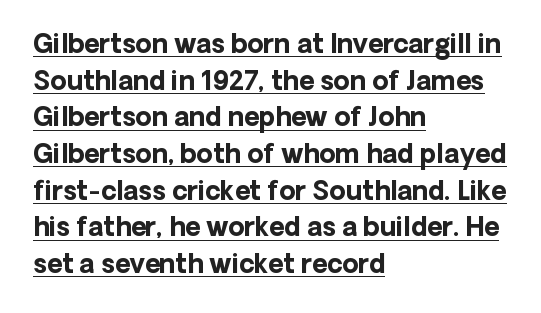
Vertical spacing — default. The type sits square on the baseline with zero lean. Compared with undecorated copy, this sample adds a rule below the words. This rendering leaves character spacing at its baseline value. Line beginnings align vertically; line endings do not. Notice how thick the strokes are: this is what a full bold looks like.
